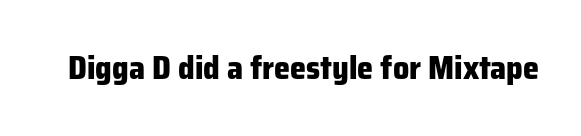
Q: Is the text bold? A: Yes.
Q: Is the text italic (slanted)? A: No, it is upright.
Q: Is the typeface a serif or a sans-serif typeface? A: Sans-serif.
Q: Is the text underlined? A: No.
Q: Is the spacing between letters normal or unusually wide? A: Normal.
Q: Width (condensed, normal, or wide)? A: Normal.
Q: Stroke contrast? A: Low.
Q: x-height? A: Medium.
Q: Monospaced? A: No.
